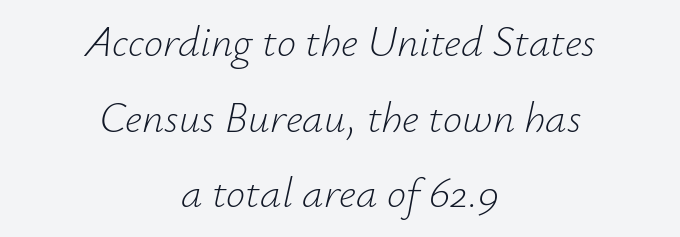
Q: Is the text bold? A: No.
Q: Is the text italic (slanted)? A: Yes, it leans right by about 12 degrees.
Q: Is the text underlined? A: No.
Q: How is the paragraph aligned? A: Centered.
Q: Is the spacing between letters normal or unusually wide? A: Normal.
Q: Width (condensed, normal, or wide)? A: Normal.
Q: Stroke contrast? A: Low.
Q: x-height? A: Small.
Q: Monospaced? A: No.
